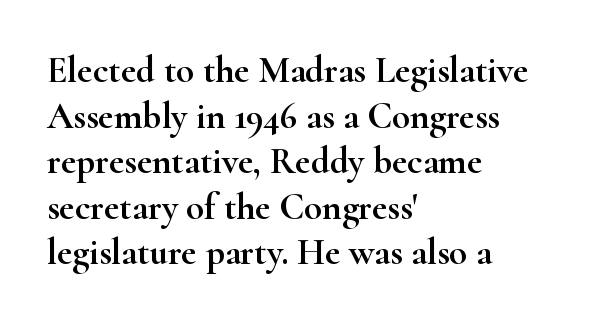
Q: Is the text italic (slanted)? A: No, it is upright.
Q: Is the typeface a serif or a sans-serif typeface? A: Serif.
Q: Is the text underlined? A: No.
Q: How is the paragraph aligned? A: Left-aligned.
Q: Is the spacing between letters normal or unusually wide? A: Normal.
Q: Width (condensed, normal, or wide)? A: Wide.
Q: Stroke contrast? A: High.
Q: x-height? A: Small.
Q: Monospaced? A: No.
